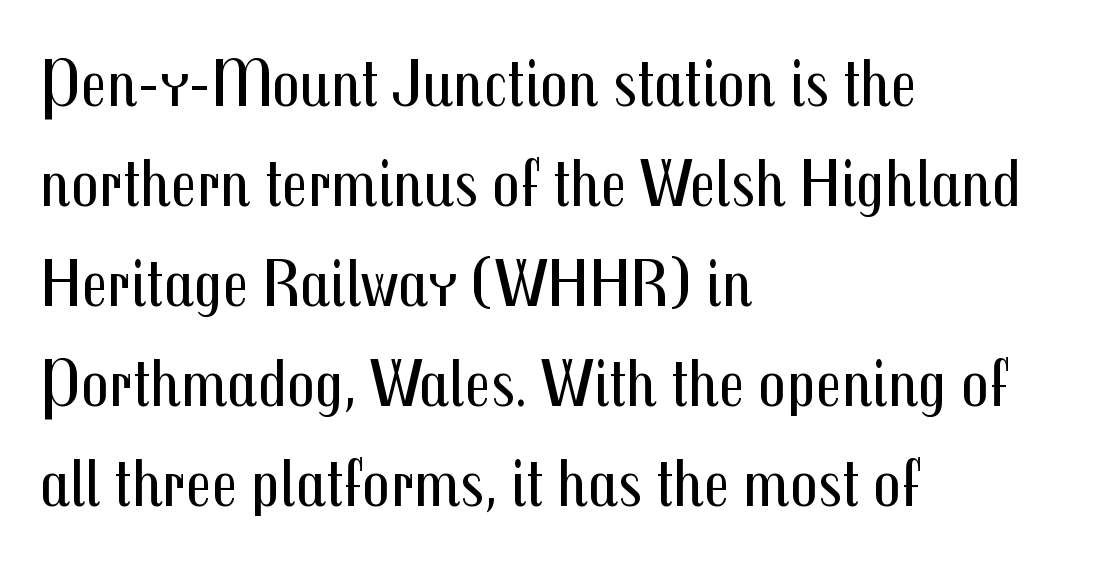
Baseline-to-baseline distance is the conventional proportion of letter height. The text was rendered using a sans face with plain stroke endings. Notice how the stems are strictly vertical — no italics here. Between one letter and the next there's only the usual sliver of space.
